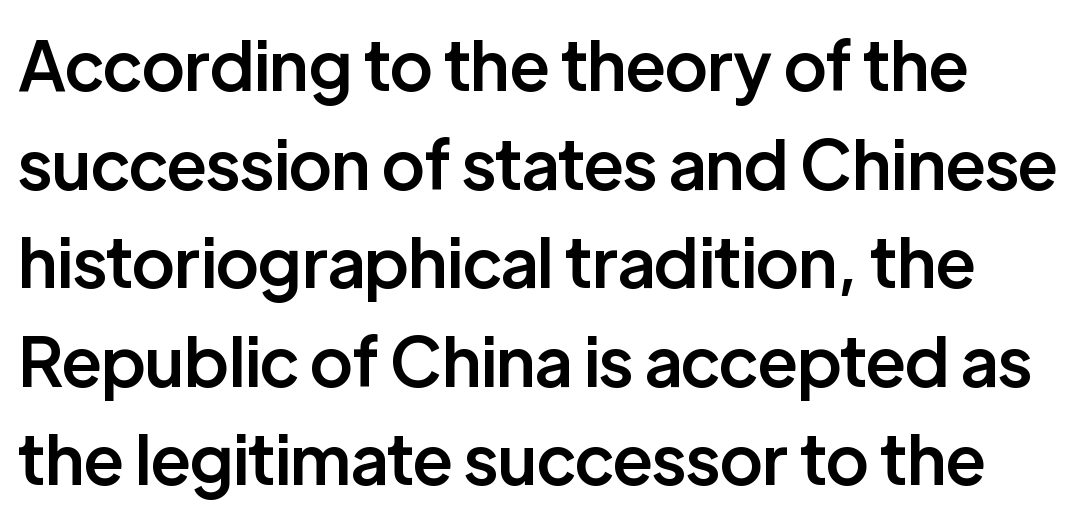
Baseline-to-baseline distance is the conventional proportion of letter height. A typesetter would mark this as roman, not italic. Think of a printed novel: that variable character pitch is what you see here. A fair bit of extra ink — the face is semibold, not bold. Words appear dense and cohesive because spacing is normal. Serif or sans? Sans — the stroke terminals are bare.
